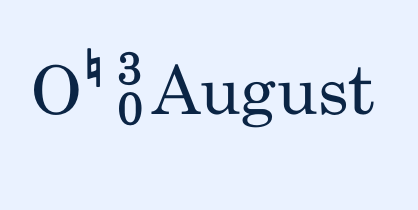
{"serif": "no", "italic": "no", "bold": "no", "weight": "regular", "width": "condensed", "stroke_contrast": "low", "x_height": "small", "monospaced": "no", "underline": "no", "letter_spacing": "normal", "letter_spacing_em": 0.0, "glyph_px": 67}
